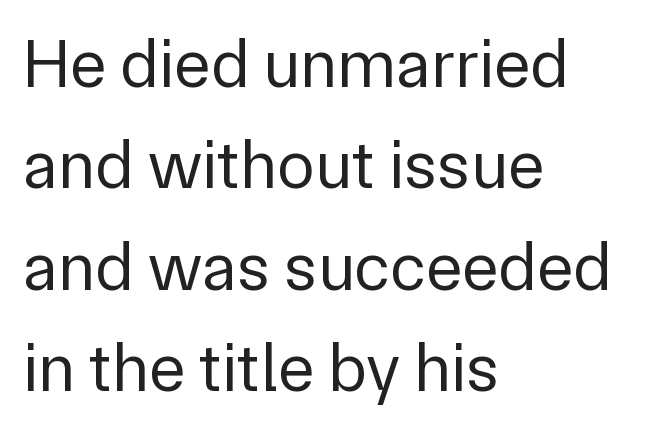
Q: Is the text bold? A: No.
Q: Is the text italic (slanted)? A: No, it is upright.
Q: Is the typeface a serif or a sans-serif typeface? A: Sans-serif.
Q: Is the text underlined? A: No.
Q: How is the paragraph aligned? A: Left-aligned.
Q: Is the spacing between letters normal or unusually wide? A: Normal.
Q: Is the spacing between lines tight, normal or loose? A: Normal.
Q: Width (condensed, normal, or wide)? A: Normal.
Q: Stroke contrast? A: Low.
Q: x-height? A: Medium.
Q: Monospaced? A: No.
